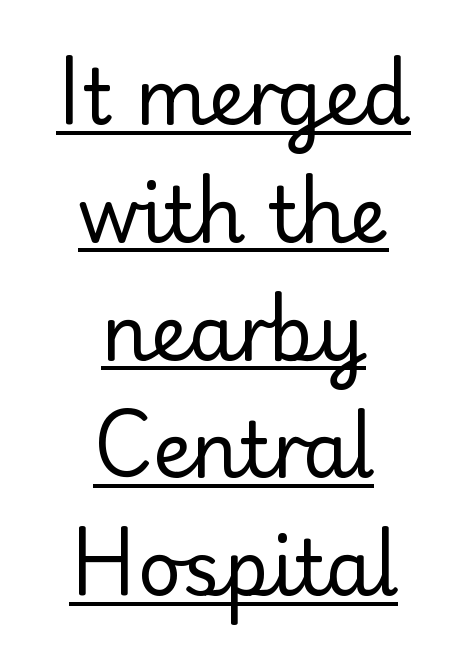
The setting favours the middle, as headings and verse often do. Think standard paragraph weight, or any step lighter than that. Proportional: the letters do not fall into vertical columns. Decoration check: the copy is underlined. The letters carry no serifs — their stems end cleanly without finishing strokes. Every character sits straight up, as roman type does.
